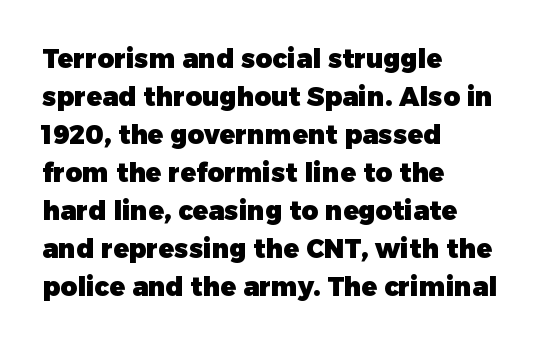
The image shows 26 px bold type, upright; set left-aligned, normal line spacing (1.46x), normal letter spacing, not underlined.
